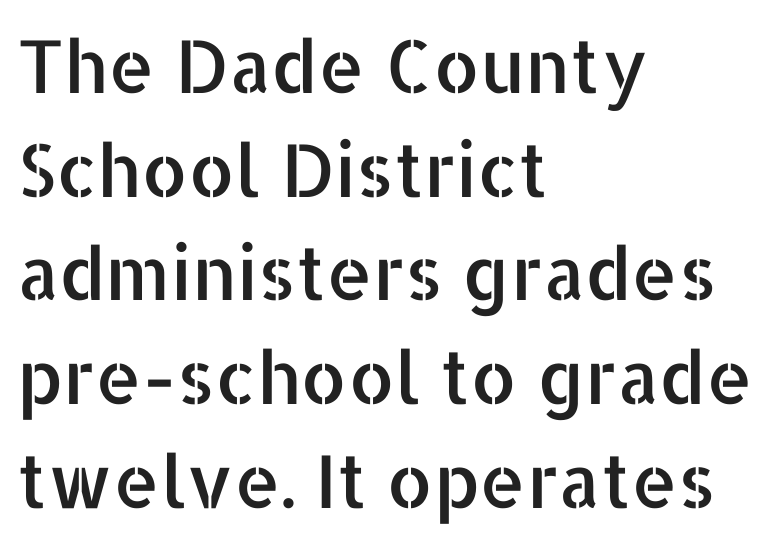
Every stem runs plumb, perpendicular to the baseline. Note the varied advance widths — an 'i' is clearly narrower than an 'm'. Regular leading. Anything drawn beneath the words? Only blank space. One-word summary of the alignment: left. Unlike a traditional serif, this face leaves its strokes unadorned.
